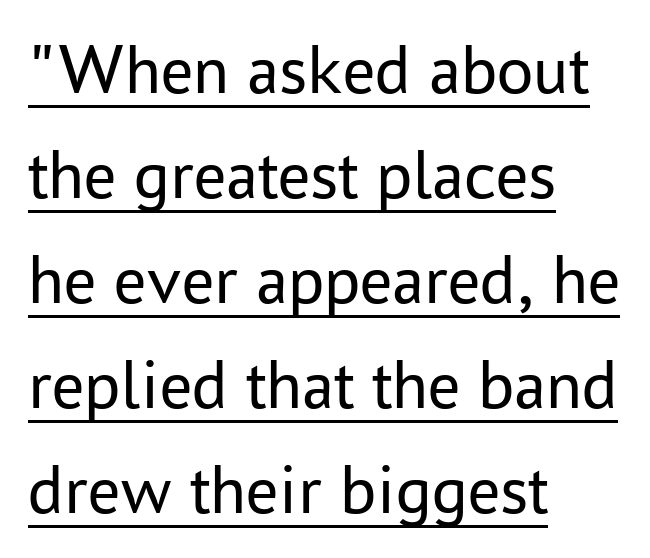
The image shows 72 px regular-weight sans-serif type, upright; set left-aligned, normal line spacing (1.46x), normal letter spacing, underlined; low stroke contrast and a medium x-height.
